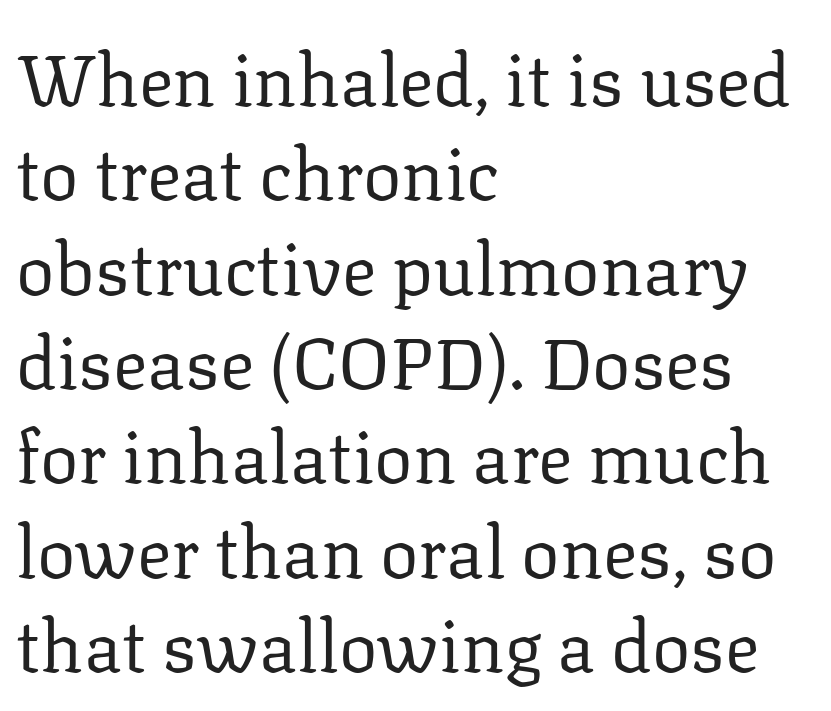
Q: Is the text bold? A: No.
Q: Is the text italic (slanted)? A: No, it is upright.
Q: Is the typeface a serif or a sans-serif typeface? A: Serif.
Q: Is the text underlined? A: No.
Q: How is the paragraph aligned? A: Left-aligned.
Q: Is the spacing between letters normal or unusually wide? A: Normal.
Q: Is the spacing between lines tight, normal or loose? A: Normal.
Q: Width (condensed, normal, or wide)? A: Normal.
Q: Stroke contrast? A: Low.
Q: x-height? A: Medium.
Q: Monospaced? A: No.
